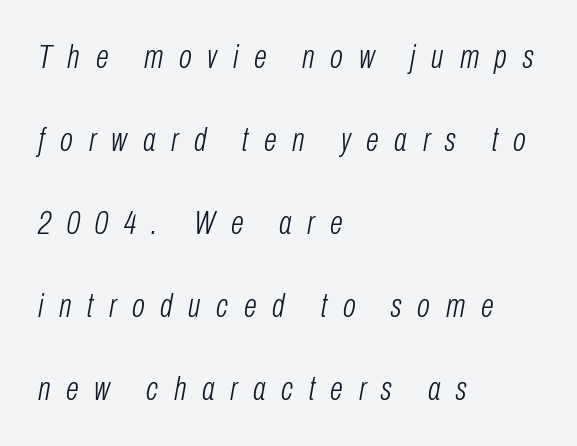
Q: Is the text bold? A: No.
Q: Is the text italic (slanted)? A: Yes, it leans right by about 10 degrees.
Q: Is the text underlined? A: No.
Q: How is the paragraph aligned? A: Left-aligned.
Q: Is the spacing between letters normal or unusually wide? A: Unusually wide.
Q: Is the spacing between lines tight, normal or loose? A: Loose.
Q: Width (condensed, normal, or wide)? A: Condensed.
Q: Stroke contrast? A: Low.
Q: x-height? A: Medium.
Q: Monospaced? A: No.
